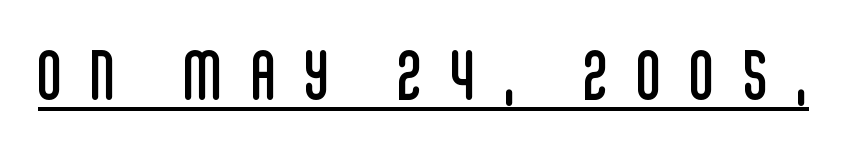
{"serif": "no", "italic": "no", "bold": "no", "weight": "regular", "width": "condensed", "stroke_contrast": "low", "x_height": "large", "monospaced": "no", "underline": "yes", "letter_spacing": "wide", "letter_spacing_em": 0.43, "glyph_px": 67}
